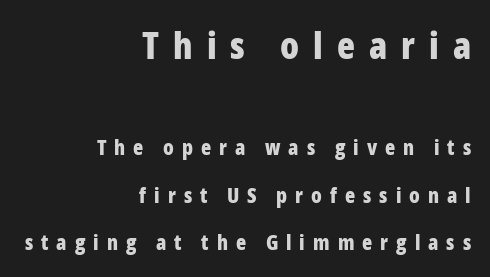
The passage shown is typeset with a sans-serif family. The face used here appears at its bigger size in the upper chunk. These lines were composed using upright roman letters. The foot of each line stays bare and open. These lines stack with their right ends in a neat column.
